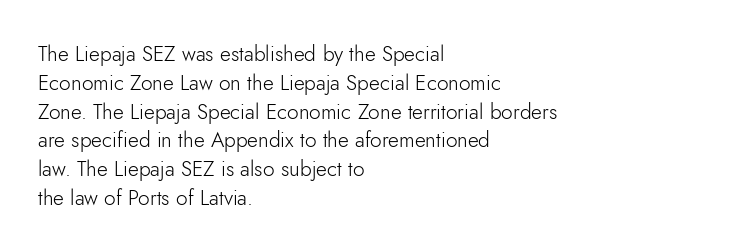
Each new line begins a customary step beneath the previous one. Stems here are at most as thick as an everyday book face. Words appear dense and cohesive because spacing is normal. Descenders hang freely into open space. The axis of the letterforms is exactly vertical.
